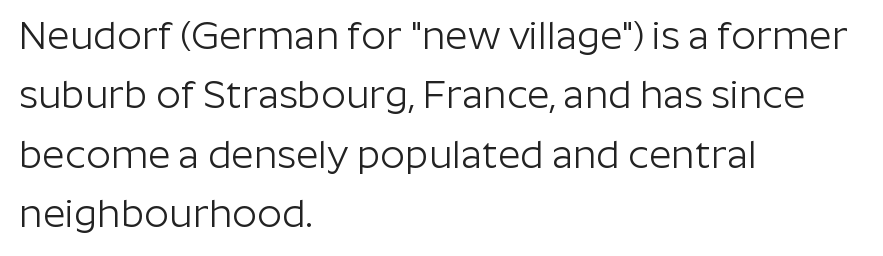
Serif or sans? Sans — the stroke terminals are bare. Does the lettering tilt? It doesn't — this is upright. The strip under each line holds only bare page. The strokes carry an ordinary text weight at most. Words appear dense and cohesive because spacing is normal.
